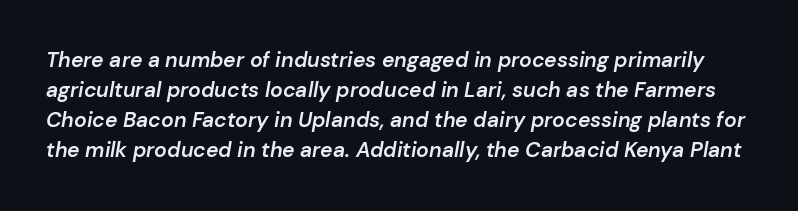
The image shows 21 px text type, italic (leaning right); set normal line spacing (1.43x), normal letter spacing, not underlined.
